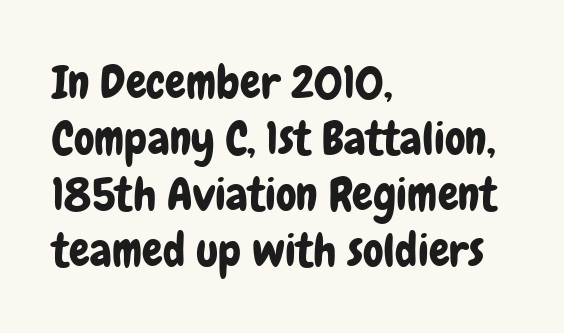
Q: Is the text italic (slanted)? A: No, it is upright.
Q: Is the typeface a serif or a sans-serif typeface? A: Sans-serif.
Q: Is the text underlined? A: No.
Q: How is the paragraph aligned? A: Left-aligned.
Q: Is the spacing between letters normal or unusually wide? A: Normal.
Q: Width (condensed, normal, or wide)? A: Condensed.
Q: Stroke contrast? A: Low.
Q: x-height? A: Medium.
Q: Monospaced? A: No.
